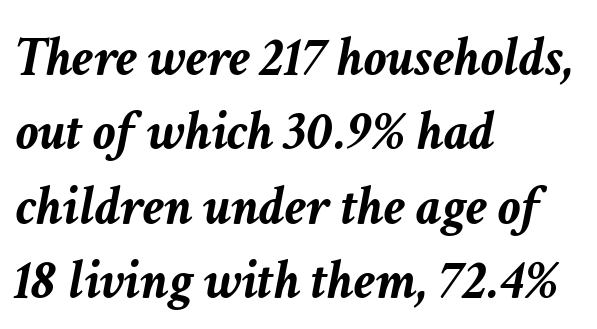
I'd describe the lettering as bold — thick and assertive. The lines are quadded left. Compared with typical body copy, the letter spacing here is the same. Descenders hang freely into open space. The letters are slanted; this is an italic face.
